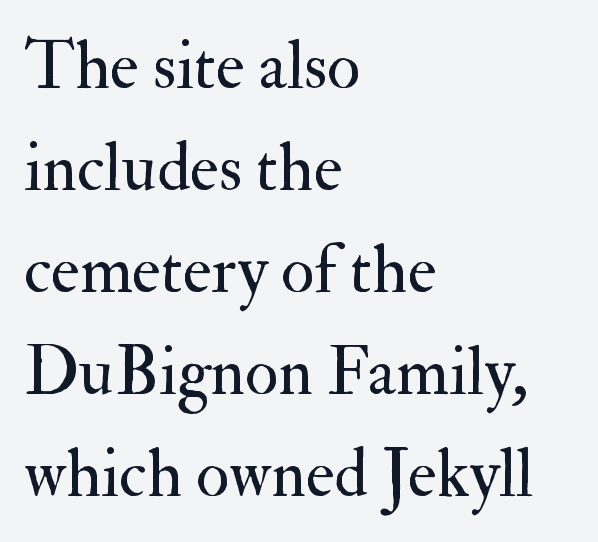
{"serif": "yes", "italic": "no", "bold": "no", "weight": "regular", "width": "normal", "stroke_contrast": "medium", "x_height": "small", "monospaced": "no", "underline": "no", "align": "left", "line_spacing": "normal", "line_spacing_ratio": 1.5, "letter_spacing": "normal", "letter_spacing_em": 0.0, "glyph_px": 68}
